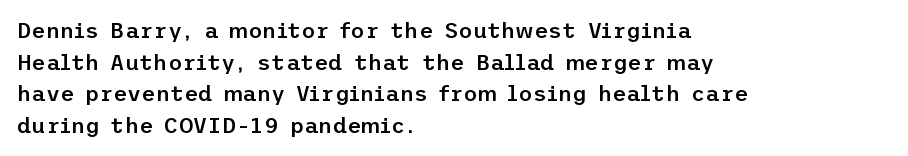
{"italic": "no", "bold": "semi", "underline": "no", "align": "left", "line_spacing": "normal", "line_spacing_ratio": 1.44, "letter_spacing": "normal", "letter_spacing_em": 0.0, "glyph_px": 22}
